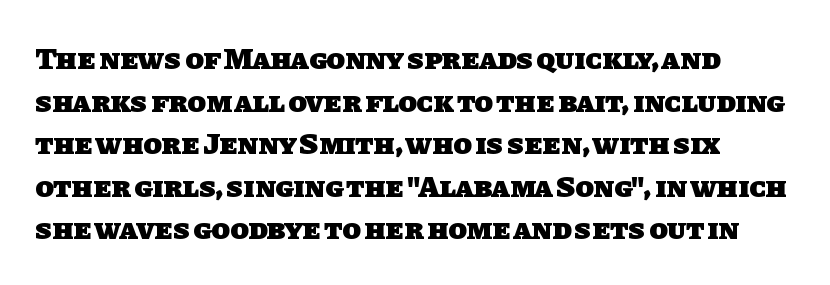
Q: Is the text bold? A: Yes.
Q: Is the typeface a serif or a sans-serif typeface? A: Sans-serif.
Q: Is the text underlined? A: No.
Q: Is the spacing between letters normal or unusually wide? A: Normal.
Q: Is the spacing between lines tight, normal or loose? A: Normal.
Q: Width (condensed, normal, or wide)? A: Normal.
Q: Stroke contrast? A: Low.
Q: x-height? A: Large.
Q: Monospaced? A: No.
